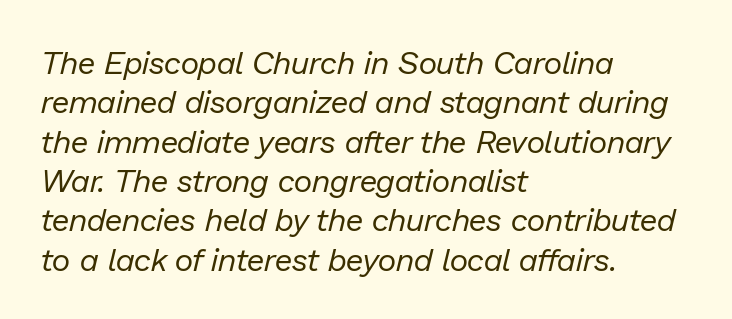
Q: Is the text bold? A: No.
Q: Is the text italic (slanted)? A: Yes, it leans right by about 13 degrees.
Q: Is the text underlined? A: No.
Q: How is the paragraph aligned? A: Left-aligned.
Q: Is the spacing between letters normal or unusually wide? A: Normal.
Q: Width (condensed, normal, or wide)? A: Normal.
Q: Stroke contrast? A: Low.
Q: x-height? A: Medium.
Q: Monospaced? A: No.
